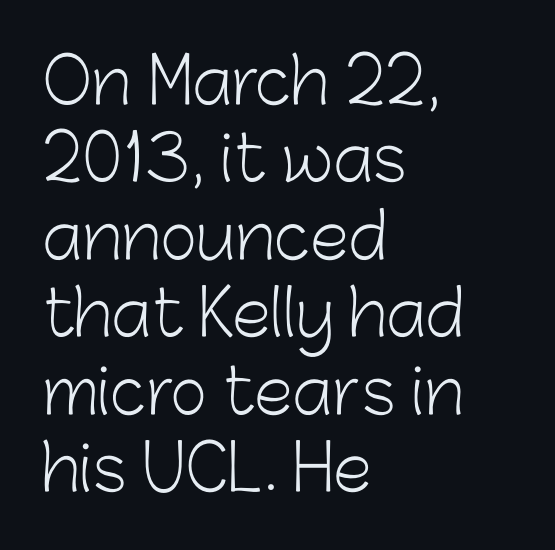
Q: Is the text bold? A: No.
Q: Is the text italic (slanted)? A: No, it is upright.
Q: Is the typeface a serif or a sans-serif typeface? A: Sans-serif.
Q: Is the text underlined? A: No.
Q: How is the paragraph aligned? A: Left-aligned.
Q: Is the spacing between letters normal or unusually wide? A: Normal.
Q: Width (condensed, normal, or wide)? A: Normal.
Q: Stroke contrast? A: Low.
Q: x-height? A: Medium.
Q: Monospaced? A: No.
